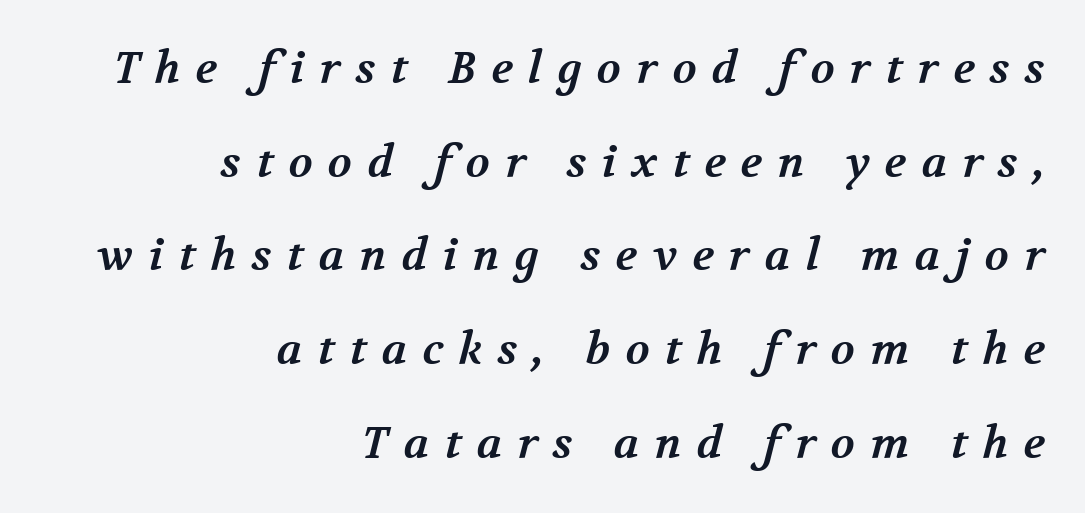
Q: Is the text bold? A: Yes.
Q: Is the typeface a serif or a sans-serif typeface? A: Serif.
Q: Is the text underlined? A: No.
Q: How is the paragraph aligned? A: Right-aligned.
Q: Is the spacing between letters normal or unusually wide? A: Unusually wide.
Q: Is the spacing between lines tight, normal or loose? A: Loose.
Q: Width (condensed, normal, or wide)? A: Normal.
Q: Stroke contrast? A: Medium.
Q: x-height? A: Medium.
Q: Monospaced? A: No.
